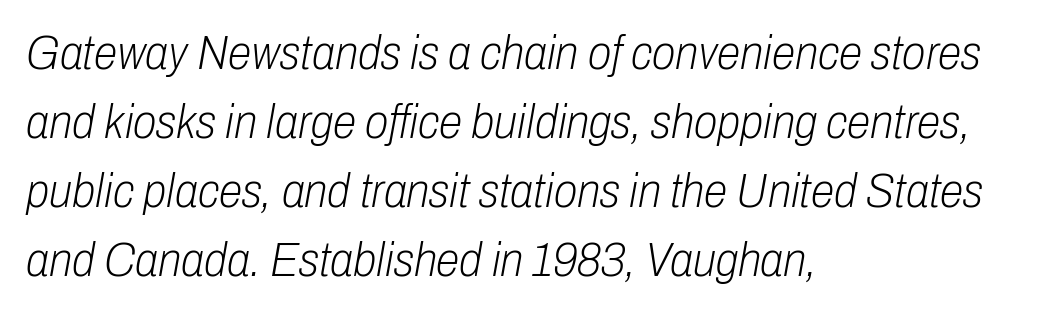
The image shows 48 px light, condensed type, italic (leaning right); set left-aligned, normal line spacing (1.44x), normal letter spacing, not underlined; low stroke contrast and a medium x-height.
